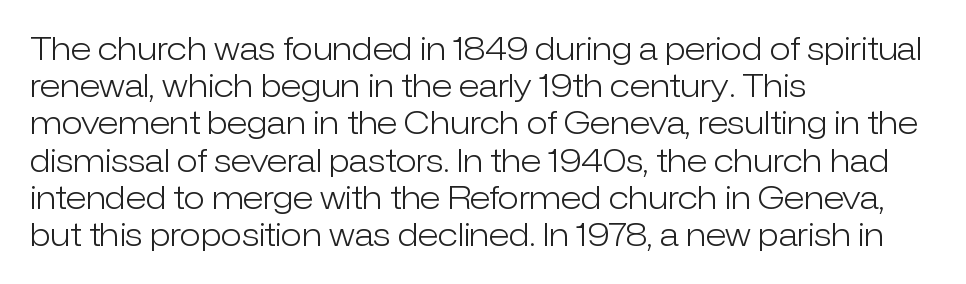
You could not count columns in this text — the font is proportionally spaced. The gaps between neighbouring characters are ordinary and unremarkable. Summary of weight: not heavy and not bold. The paragraph shown leans on its left margin.
